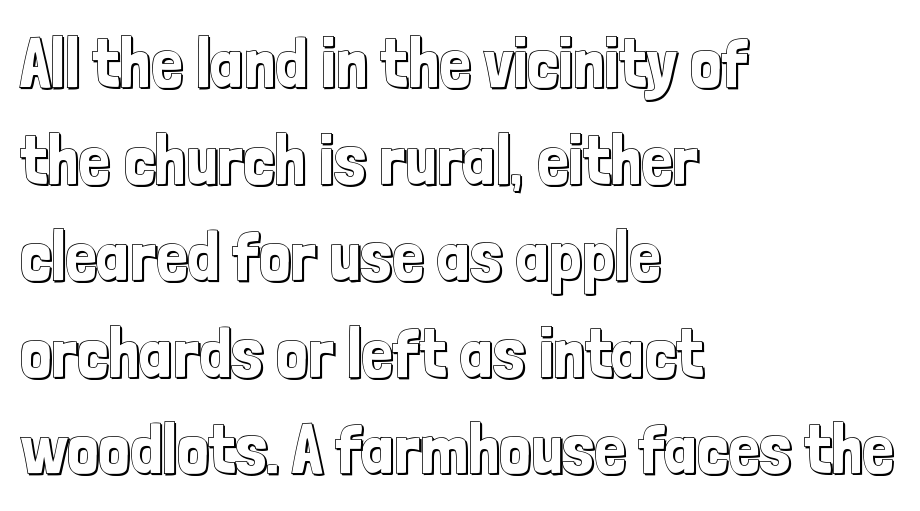
Do the characters align in a grid? No, the font is proportional. Italic: no, the glyphs are upright roman. Quick note: interline space is typical. The zone under the glyphs is completely vacant. Look at the tracking — it's just the regular setting, nothing added. A classic flush-left, rag-right setting is used for this passage.
